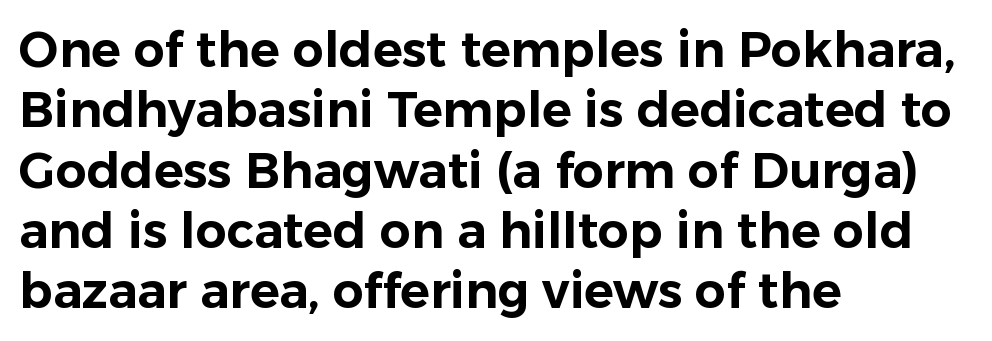
{"serif": "no", "italic": "no", "width": "normal", "stroke_contrast": "low", "x_height": "medium", "monospaced": "no", "underline": "no", "align": "left", "line_spacing_ratio": 1.23, "letter_spacing": "normal", "letter_spacing_em": 0.0, "glyph_px": 49}
